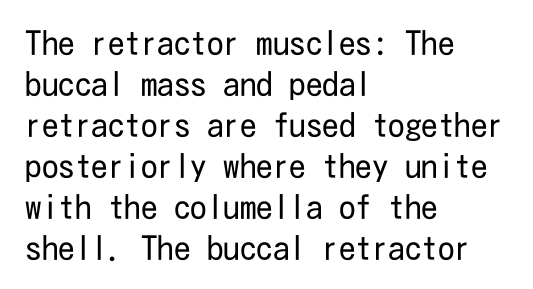
Q: Is the text bold? A: No.
Q: Is the text italic (slanted)? A: No, it is upright.
Q: Is the typeface a serif or a sans-serif typeface? A: Sans-serif.
Q: Is the text underlined? A: No.
Q: How is the paragraph aligned? A: Left-aligned.
Q: Is the spacing between letters normal or unusually wide? A: Normal.
Q: Width (condensed, normal, or wide)? A: Condensed.
Q: Stroke contrast? A: Low.
Q: x-height? A: Medium.
